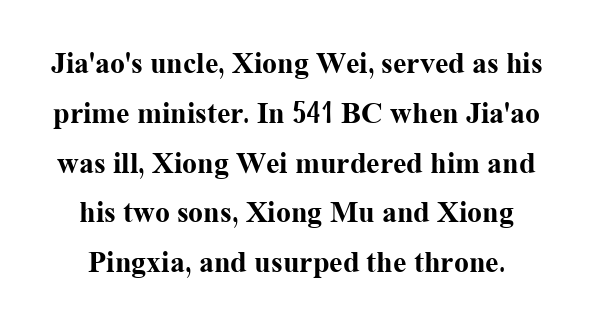
{"serif": "yes", "italic": "no", "bold": "yes", "weight": "bold", "width": "normal", "stroke_contrast": "medium", "x_height": "medium", "monospaced": "no", "underline": "no", "line_spacing": "normal", "line_spacing_ratio": 1.66, "letter_spacing": "normal", "letter_spacing_em": 0.0, "glyph_px": 30}
